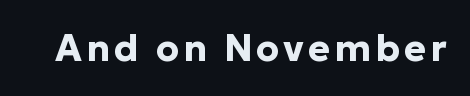
The image shows 37 px bold sans-serif type, upright; set not underlined; low stroke contrast and a medium x-height.
